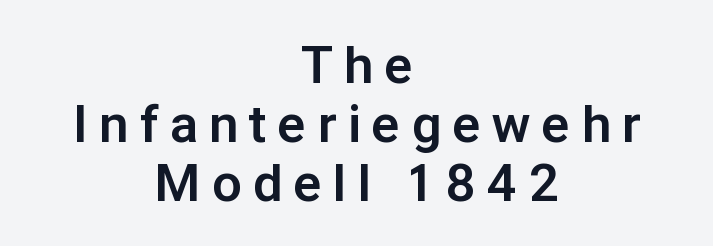
Between one letter and the next there's a generous, obvious gap. Where is the straight margin? There isn't one; the lines are centered. Varying glyph widths throughout — classic text-font behaviour. Type without underlining.
